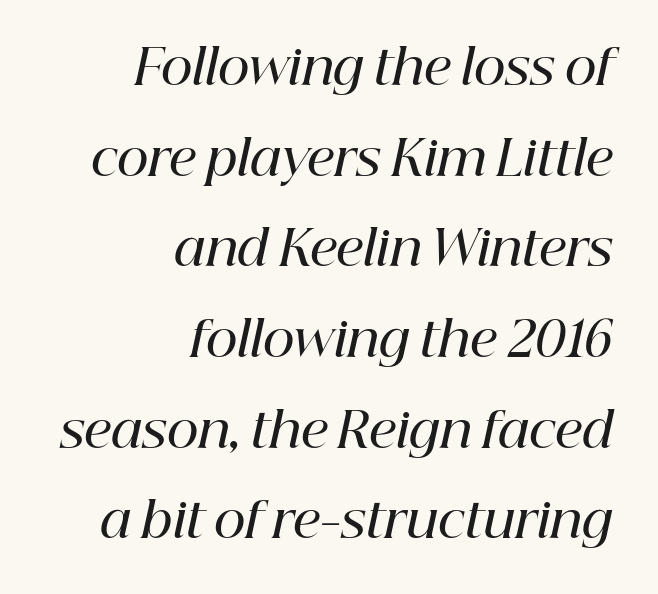
Q: Is the text bold? A: Semi-bold.
Q: Is the text italic (slanted)? A: Yes, it leans right by about 12 degrees.
Q: Is the typeface a serif or a sans-serif typeface? A: Serif.
Q: Is the text underlined? A: No.
Q: How is the paragraph aligned? A: Right-aligned.
Q: Is the spacing between letters normal or unusually wide? A: Normal.
Q: Width (condensed, normal, or wide)? A: Normal.
Q: Stroke contrast? A: High.
Q: x-height? A: Medium.
Q: Monospaced? A: No.
